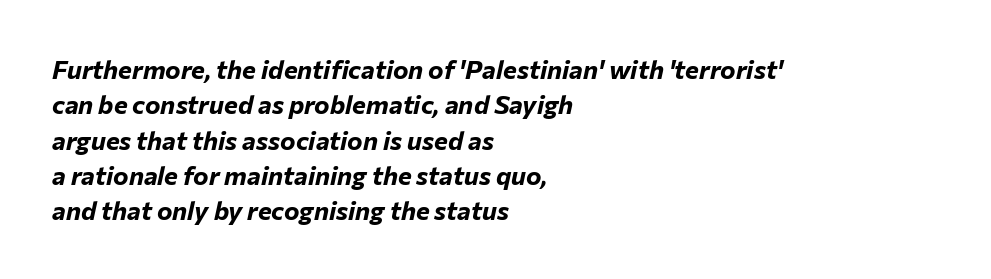
The image shows 26 px bold type, italic (leaning right); set left-aligned, normal line spacing (1.36x), normal letter spacing, not underlined.
